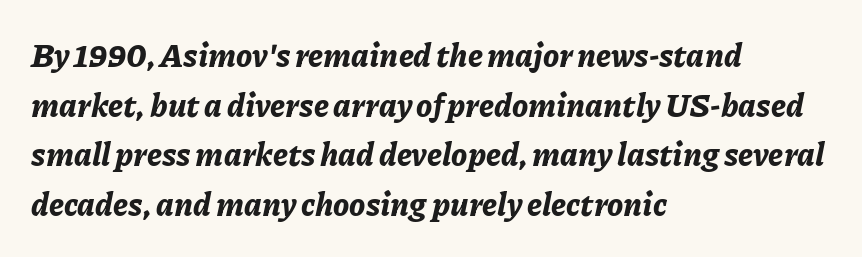
The image shows 32 px bold type, italic (leaning right); set left-aligned, normal line spacing (1.55x), normal letter spacing, not underlined; low stroke contrast and a medium x-height.
